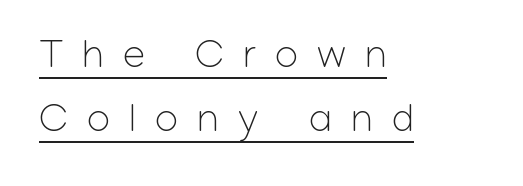
The image shows 40 px light sans-serif type, upright; set left-aligned, normal line spacing (1.6x), unusually wide letter spacing (+0.49 em), underlined; low stroke contrast and a medium x-height.
